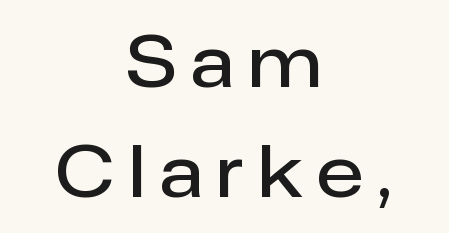
{"serif": "no", "italic": "no", "bold": "semi", "weight": "semibold", "width": "normal", "stroke_contrast": "low", "x_height": "medium", "monospaced": "no", "underline": "no", "align": "center", "line_spacing": "normal", "line_spacing_ratio": 1.57, "letter_spacing": "wide", "letter_spacing_em": 0.21, "glyph_px": 70}
